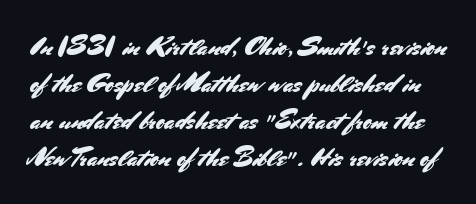
{"underline": "no", "line_spacing": "normal", "line_spacing_ratio": 1.42, "letter_spacing": "normal", "letter_spacing_em": 0.0, "glyph_px": 26}
